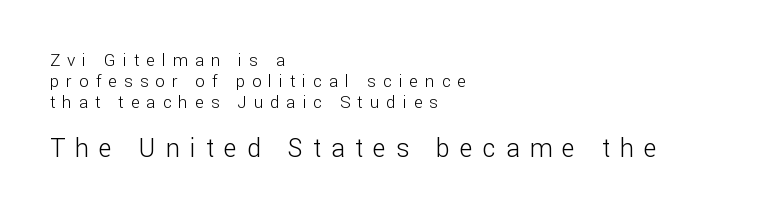
Q: Is the text bold? A: No.
Q: Is the text italic (slanted)? A: No, it is upright.
Q: Is the text underlined? A: No.
Q: How is the paragraph aligned? A: Left-aligned.
Q: Is the spacing between letters normal or unusually wide? A: Unusually wide.
Q: Which block of text is set in a larger size, the first (top) or the second (bottom)? A: The second (bottom) one.
